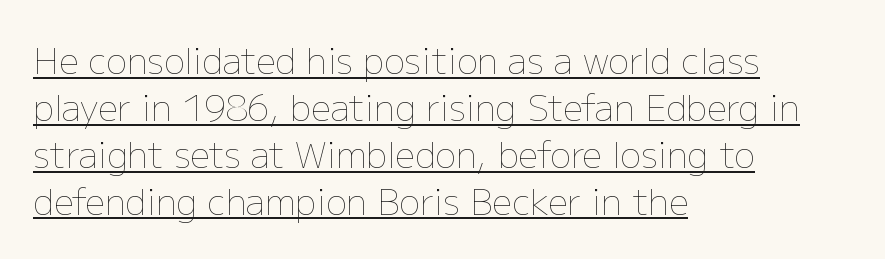
The image shows 35 px thin type, upright; set left-aligned, normal line spacing (1.34x), normal letter spacing, underlined; low stroke contrast and a medium x-height.
